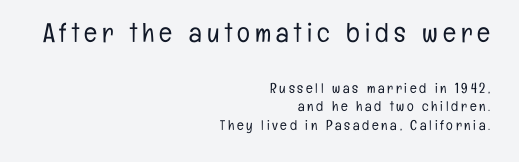
{"italic": "no", "bold": "no", "underline": "no", "align": "right", "line_spacing": "normal", "line_spacing_ratio": 1.31, "larger_block": "first", "size_ratio": 1.93, "glyph_px": 27}
